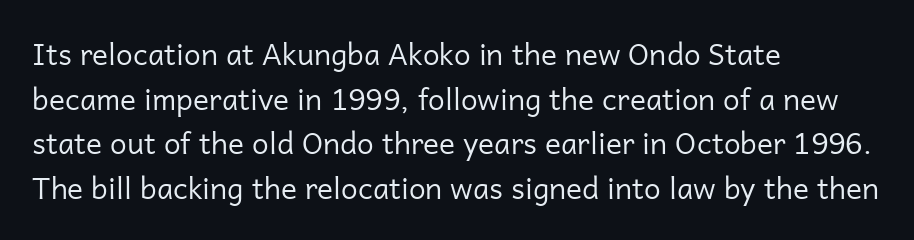
Look at the bottom of the vertical strokes: they stop flat, with no serifs. Tracking here is standard; glyphs follow each other at the usual distance. What's the leading like? Ordinary, nothing unusual. Weight class: somewhere from thin through regular.
